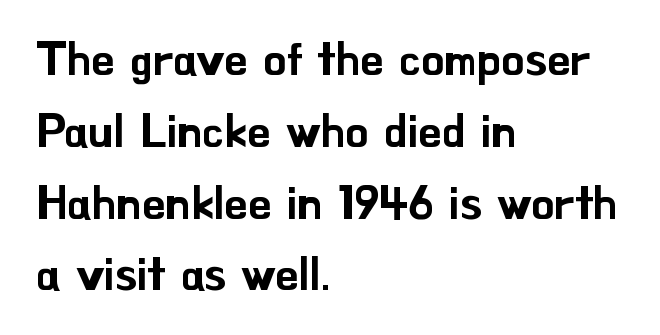
This is sans-serif lettering, the kind often seen on screens and signage. Do the letters lean? They stand straight. Glyph-to-glyph distance matches everyday printed text. The passage shown stacks its lines at a standard gap. Reading down the block, your eye returns to a fixed left position each line.
